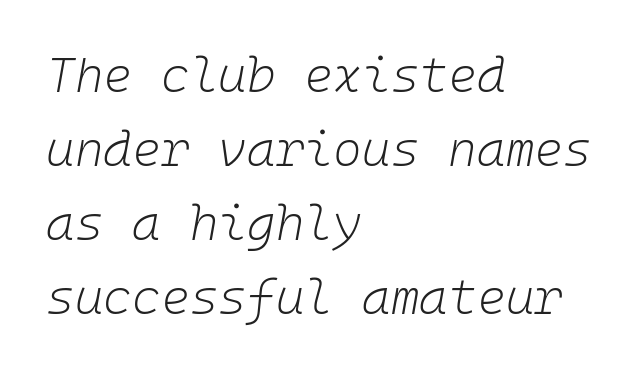
{"italic": "yes", "lean": "right", "slant_degrees": 10, "bold": "no", "weight": "light", "width": "normal", "stroke_contrast": "low", "x_height": "medium", "monospaced": "yes", "underline": "no", "align": "left", "line_spacing": "normal", "line_spacing_ratio": 1.51, "letter_spacing": "normal", "letter_spacing_em": 0.0, "glyph_px": 49}
